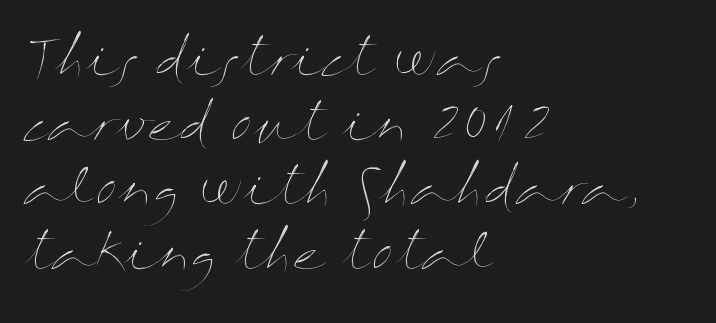
{"bold": "no", "weight": "thin", "width": "wide", "stroke_contrast": "medium", "x_height": "medium", "monospaced": "no", "underline": "no", "align": "left", "line_spacing": "normal", "line_spacing_ratio": 1.32, "letter_spacing": "normal", "letter_spacing_em": 0.0, "glyph_px": 49}
